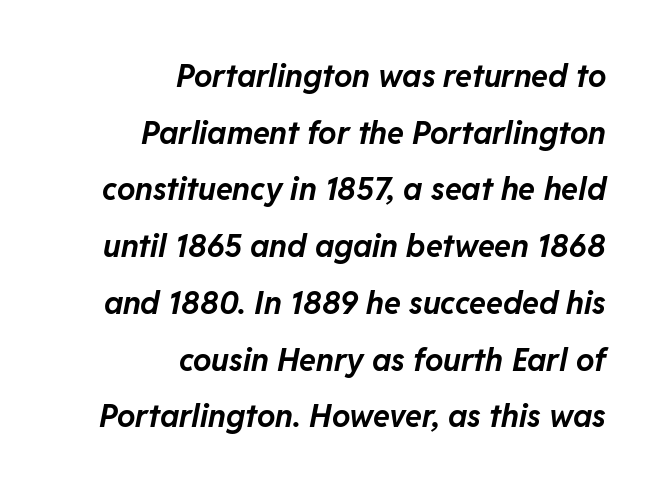
Q: Is the text bold? A: Yes.
Q: Is the text italic (slanted)? A: Yes, it leans right by about 11 degrees.
Q: Is the text underlined? A: No.
Q: How is the paragraph aligned? A: Right-aligned.
Q: Is the spacing between letters normal or unusually wide? A: Normal.
Q: Width (condensed, normal, or wide)? A: Normal.
Q: Stroke contrast? A: Low.
Q: x-height? A: Medium.
Q: Monospaced? A: No.
